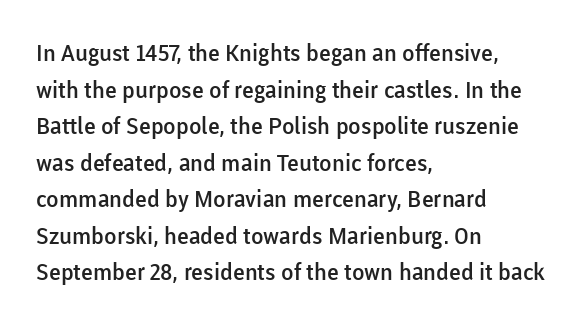
The type is set solid horizontally, with unmodified tracking. Visually the block forms a straight wall on the left and a jagged coastline on the right. Does the lettering tilt? It doesn't — this is upright. Baseline-to-baseline distance is the conventional proportion of letter height. Anything drawn beneath the words? Only blank space.
